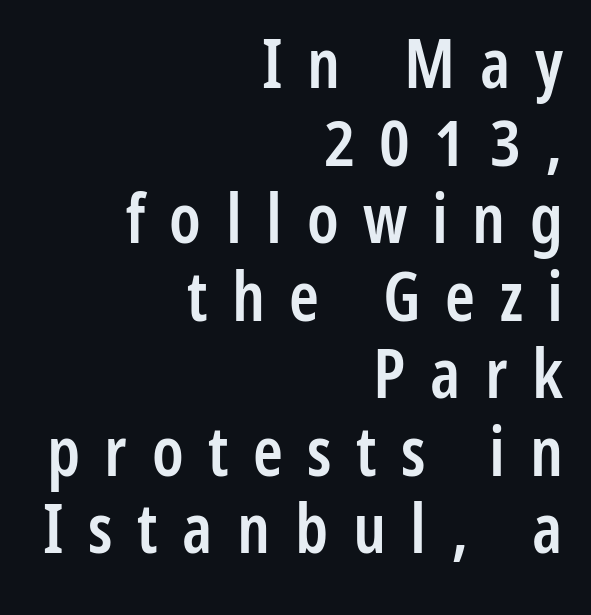
Q: Is the text bold? A: Semi-bold.
Q: Is the text italic (slanted)? A: No, it is upright.
Q: Is the typeface a serif or a sans-serif typeface? A: Sans-serif.
Q: Is the text underlined? A: No.
Q: How is the paragraph aligned? A: Right-aligned.
Q: Is the spacing between letters normal or unusually wide? A: Unusually wide.
Q: Is the spacing between lines tight, normal or loose? A: Tight.
Q: Width (condensed, normal, or wide)? A: Condensed.
Q: Stroke contrast? A: Low.
Q: x-height? A: Medium.
Q: Monospaced? A: No.
